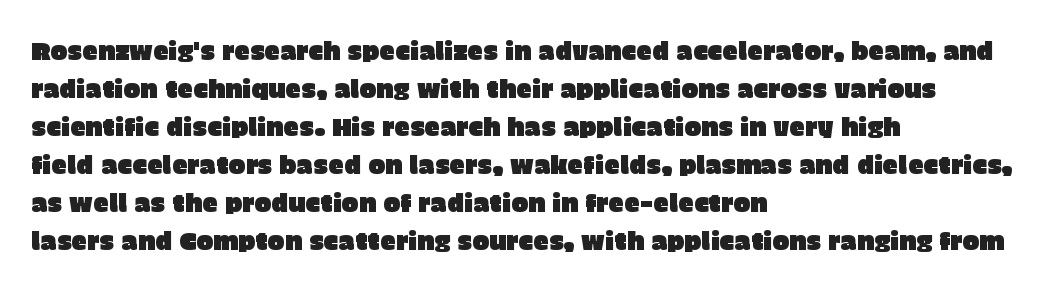
Plain, unruled lines of type. Each word holds together tightly as a unit, with standard inter-letter gaps. Every row of glyphs begins at an identical x-position on the left. Leading matches the norm, producing a regular column.
